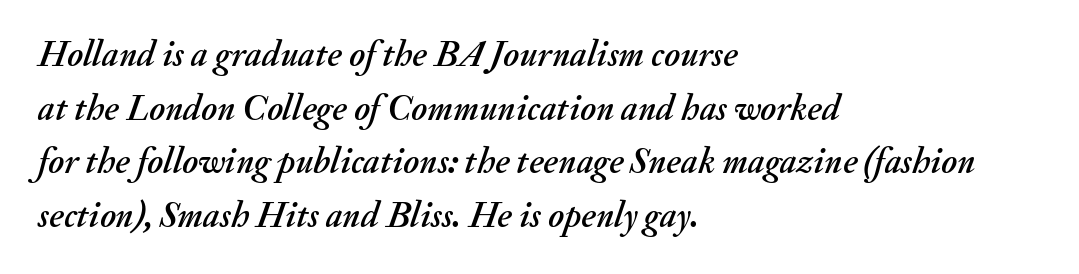
The image shows 36 px text type, italic (leaning right); set left-aligned, normal line spacing (1.49x), normal letter spacing, not underlined; medium stroke contrast and a small x-height.
